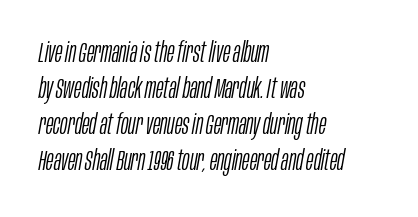
{"italic": "yes", "lean": "right", "slant_degrees": 10, "bold": "no", "weight": "light", "width": "condensed", "stroke_contrast": "low", "x_height": "large", "monospaced": "no", "underline": "no", "align": "left", "line_spacing": "normal", "line_spacing_ratio": 1.29, "letter_spacing": "normal", "letter_spacing_em": 0.0, "glyph_px": 28}
